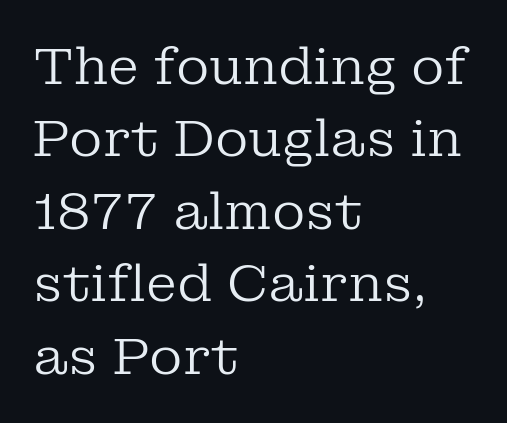
Q: Is the text bold? A: No.
Q: Is the text italic (slanted)? A: No, it is upright.
Q: Is the typeface a serif or a sans-serif typeface? A: Serif.
Q: Is the text underlined? A: No.
Q: How is the paragraph aligned? A: Left-aligned.
Q: Is the spacing between letters normal or unusually wide? A: Normal.
Q: Is the spacing between lines tight, normal or loose? A: Normal.
Q: Width (condensed, normal, or wide)? A: Normal.
Q: Stroke contrast? A: Low.
Q: x-height? A: Medium.
Q: Monospaced? A: No.
